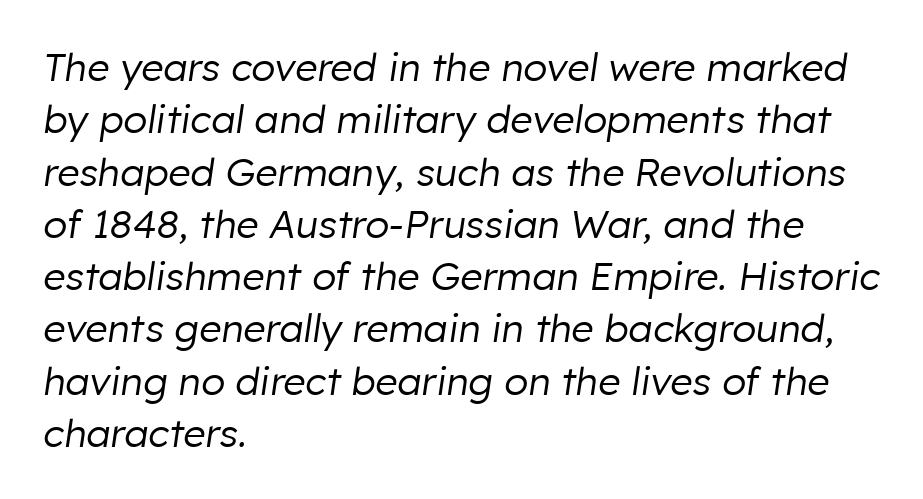
The image shows 39 px regular-weight type, italic (leaning right); set left-aligned, normal line spacing (1.34x), normal letter spacing, not underlined; low stroke contrast and a medium x-height.
